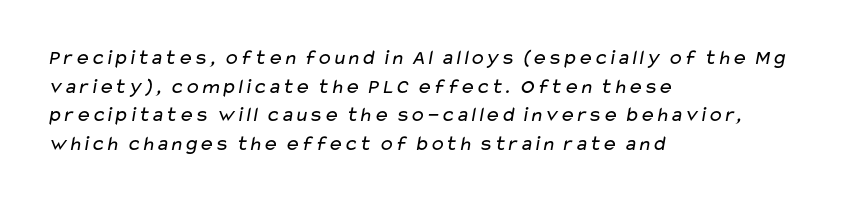
{"bold": "no", "underline": "no", "align": "left", "line_spacing": "normal", "line_spacing_ratio": 1.36, "letter_spacing": "normal", "letter_spacing_em": 0.0, "glyph_px": 21}
